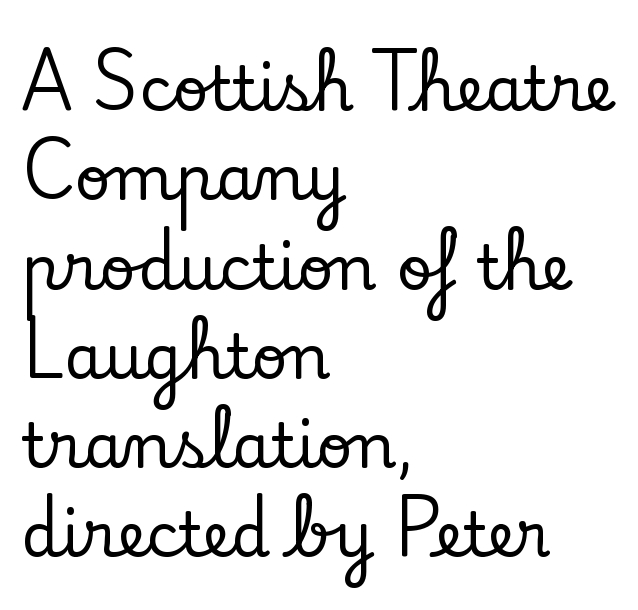
{"italic": "no", "width": "normal", "stroke_contrast": "low", "x_height": "small", "monospaced": "no", "underline": "no", "align": "left", "line_spacing": "normal", "line_spacing_ratio": 1.44, "letter_spacing": "normal", "letter_spacing_em": 0.0, "glyph_px": 62}
